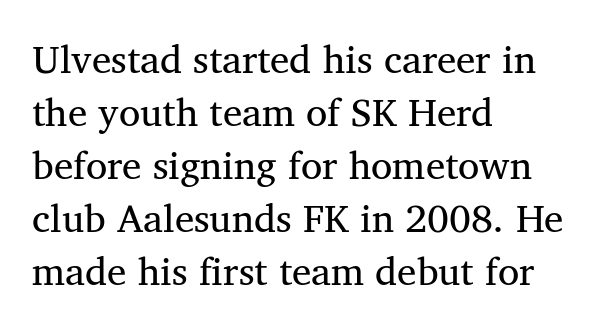
{"serif": "yes", "italic": "no", "bold": "no", "weight": "regular", "width": "normal", "stroke_contrast": "medium", "x_height": "medium", "monospaced": "no", "underline": "no", "align": "left", "line_spacing": "normal", "line_spacing_ratio": 1.36, "letter_spacing": "normal", "letter_spacing_em": 0.0, "glyph_px": 39}
